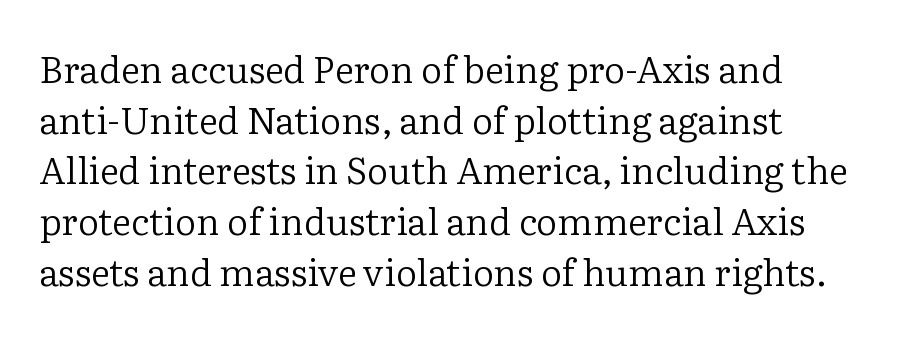
Q: Is the text bold? A: No.
Q: Is the text italic (slanted)? A: No, it is upright.
Q: Is the typeface a serif or a sans-serif typeface? A: Serif.
Q: Is the text underlined? A: No.
Q: How is the paragraph aligned? A: Left-aligned.
Q: Is the spacing between letters normal or unusually wide? A: Normal.
Q: Is the spacing between lines tight, normal or loose? A: Normal.
Q: Width (condensed, normal, or wide)? A: Normal.
Q: Stroke contrast? A: Low.
Q: x-height? A: Medium.
Q: Monospaced? A: No.
